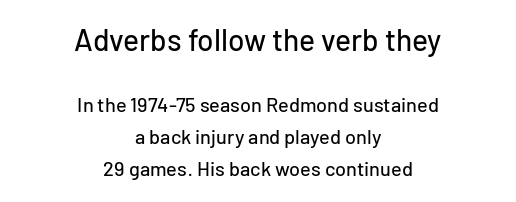
{"serif": "no", "italic": "no", "width": "normal", "stroke_contrast": "low", "x_height": "medium", "monospaced": "no", "underline": "no", "align": "center", "line_spacing": "normal", "line_spacing_ratio": 1.58, "letter_spacing": "normal", "letter_spacing_em": 0.0, "larger_block": "first", "size_ratio": 1.5, "glyph_px": 30}
